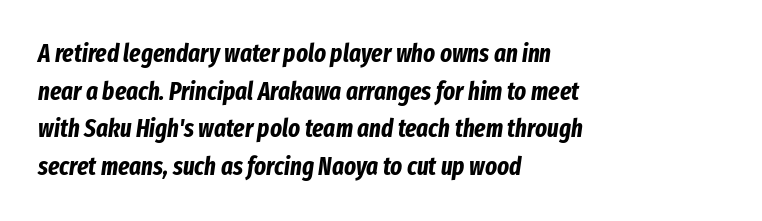
Q: Is the text bold? A: Yes.
Q: Is the text italic (slanted)? A: Yes, it leans right by about 8 degrees.
Q: Is the text underlined? A: No.
Q: How is the paragraph aligned? A: Left-aligned.
Q: Is the spacing between letters normal or unusually wide? A: Normal.
Q: Is the spacing between lines tight, normal or loose? A: Normal.
